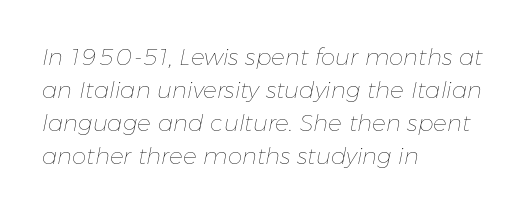
{"italic": "yes", "lean": "right", "slant_degrees": 11, "bold": "no", "underline": "no", "align": "left", "line_spacing": "normal", "line_spacing_ratio": 1.44, "letter_spacing": "normal", "letter_spacing_em": 0.0, "glyph_px": 23}
